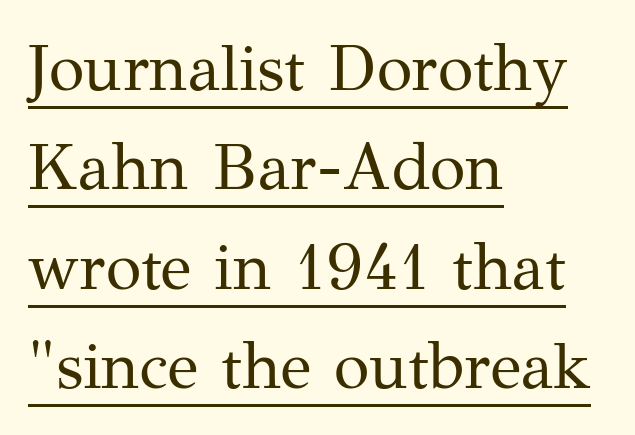
Q: Is the text bold? A: No.
Q: Is the text italic (slanted)? A: No, it is upright.
Q: Is the typeface a serif or a sans-serif typeface? A: Serif.
Q: Is the text underlined? A: Yes.
Q: How is the paragraph aligned? A: Left-aligned.
Q: Is the spacing between letters normal or unusually wide? A: Normal.
Q: Is the spacing between lines tight, normal or loose? A: Normal.
Q: Width (condensed, normal, or wide)? A: Normal.
Q: Stroke contrast? A: Medium.
Q: x-height? A: Medium.
Q: Monospaced? A: No.
